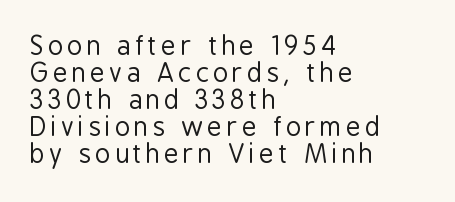
The image shows 26 px text type, upright; set left-aligned, tight line spacing (1.04x), not underlined.
